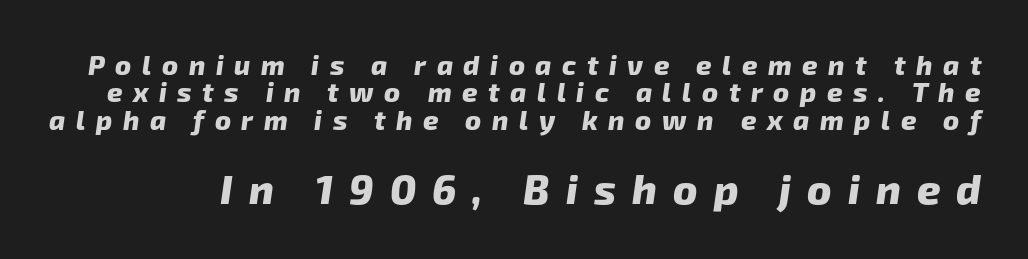
The face used here is proportionally spaced, like ordinary book or web type. The rendering shows plain stroke endings on the letterforms — a sans-serif design. The font is running at its bold setting. The designer dialed line spacing down below the default.
